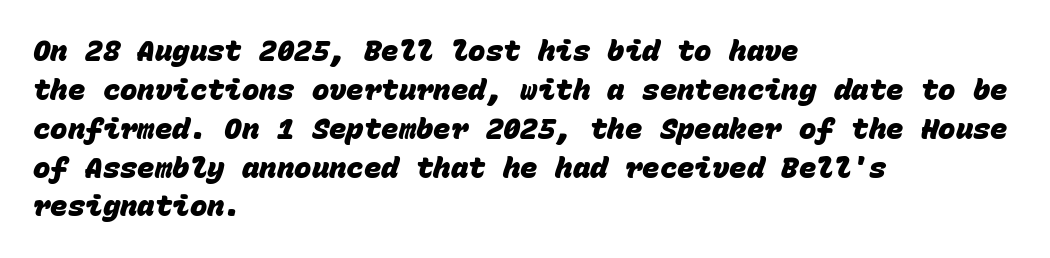
{"serif": "no", "bold": "yes", "weight": "heavy", "width": "normal", "stroke_contrast": "low", "x_height": "large", "monospaced": "yes", "underline": "no", "align": "left", "line_spacing": "normal", "line_spacing_ratio": 1.34, "letter_spacing": "normal", "letter_spacing_em": 0.0, "glyph_px": 29}
